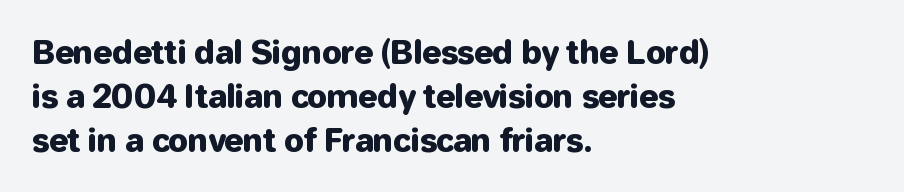
Q: Is the text italic (slanted)? A: No, it is upright.
Q: Is the typeface a serif or a sans-serif typeface? A: Sans-serif.
Q: Is the text underlined? A: No.
Q: How is the paragraph aligned? A: Left-aligned.
Q: Is the spacing between letters normal or unusually wide? A: Normal.
Q: Is the spacing between lines tight, normal or loose? A: Normal.
Q: Width (condensed, normal, or wide)? A: Normal.
Q: Stroke contrast? A: Low.
Q: x-height? A: Medium.
Q: Monospaced? A: No.
